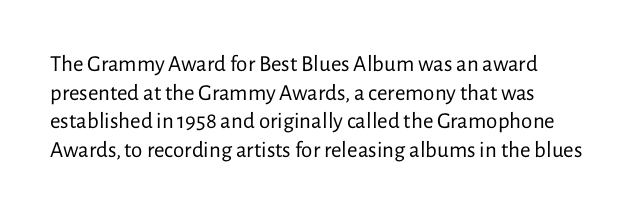
The image shows 23 px text type, upright; set left-aligned, line spacing 1.24x, normal letter spacing, not underlined.
